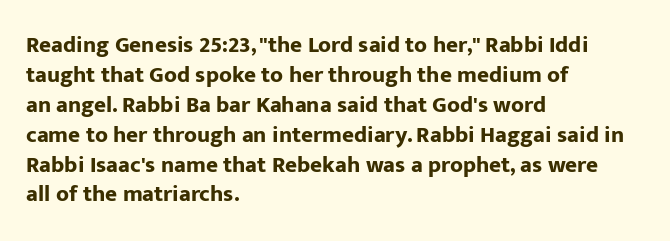
Q: Is the text bold? A: Yes.
Q: Is the text italic (slanted)? A: No, it is upright.
Q: Is the text underlined? A: No.
Q: How is the paragraph aligned? A: Left-aligned.
Q: Is the spacing between letters normal or unusually wide? A: Normal.
Q: Is the spacing between lines tight, normal or loose? A: Normal.
